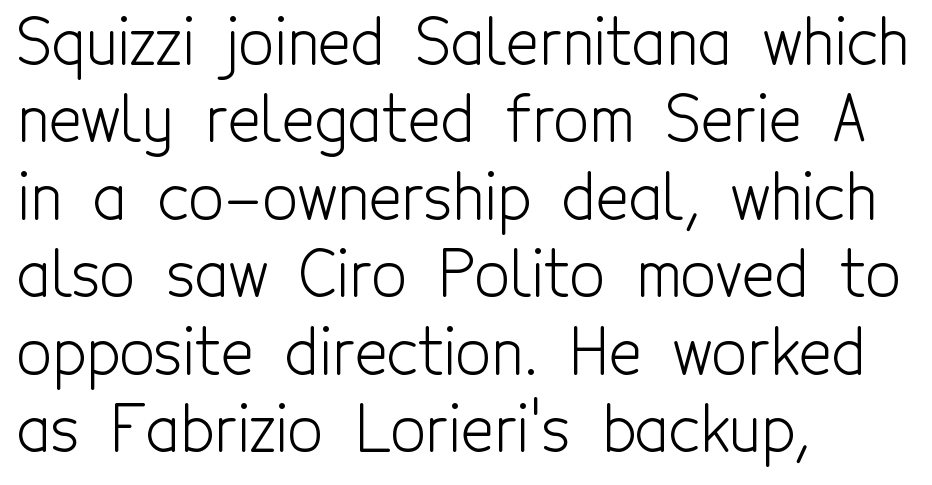
The image shows 62 px light, condensed sans-serif type, upright; set left-aligned, normal line spacing (1.25x), normal letter spacing, not underlined; a medium x-height.
